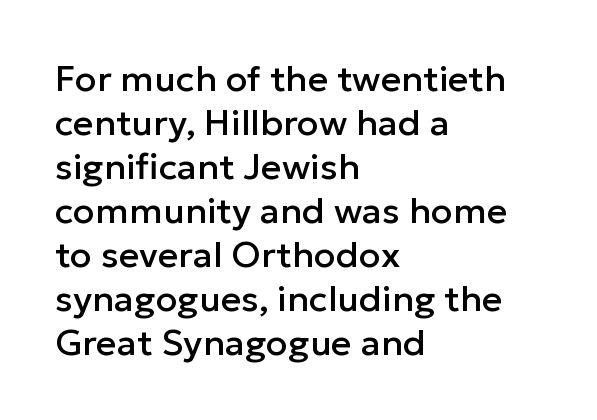
The image shows 36 px sans-serif type, upright; set left-aligned, line spacing 1.22x, normal letter spacing, not underlined; low stroke contrast and a medium x-height.
